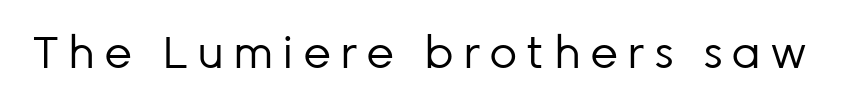
{"serif": "no", "italic": "no", "bold": "no", "weight": "regular", "width": "normal", "stroke_contrast": "low", "x_height": "medium", "monospaced": "no", "underline": "no", "letter_spacing": "wide", "letter_spacing_em": 0.2, "glyph_px": 44}
